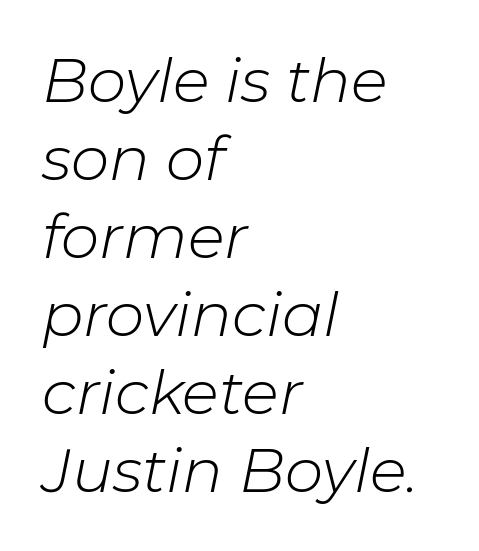
{"italic": "yes", "lean": "right", "slant_degrees": 11, "bold": "no", "weight": "light", "width": "normal", "stroke_contrast": "low", "x_height": "medium", "monospaced": "no", "underline": "no", "align": "left", "line_spacing": "normal", "line_spacing_ratio": 1.28, "letter_spacing": "normal", "letter_spacing_em": 0.0, "glyph_px": 61}
